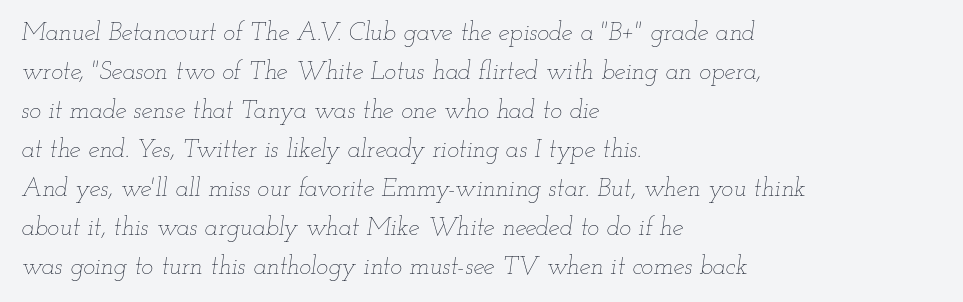
The letters look calm and open, with moderate or lighter stems. Spacing between characters is what you'd get straight out of the box. Looking at the ascenders, they clearly lean. Evenly set lines give the paragraph a standard silhouette.
